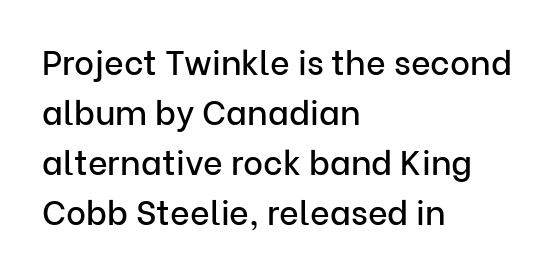
Q: Is the text italic (slanted)? A: No, it is upright.
Q: Is the typeface a serif or a sans-serif typeface? A: Sans-serif.
Q: Is the text underlined? A: No.
Q: How is the paragraph aligned? A: Left-aligned.
Q: Is the spacing between letters normal or unusually wide? A: Normal.
Q: Is the spacing between lines tight, normal or loose? A: Normal.
Q: Width (condensed, normal, or wide)? A: Normal.
Q: Stroke contrast? A: Low.
Q: x-height? A: Medium.
Q: Monospaced? A: No.
